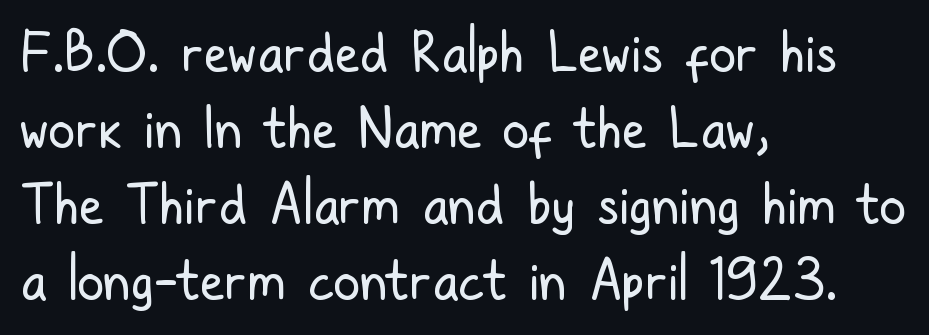
Reading down the block, your eye returns to a fixed left position each line. Between one letter and the next there's only the usual sliver of space. Counters stay open thanks to moderate or lighter strokes. What kind of face is this? One without serifs — a sans. Each letter keeps its own natural width here, so spacing adapts to shape. Italic: no, the glyphs are upright roman.
